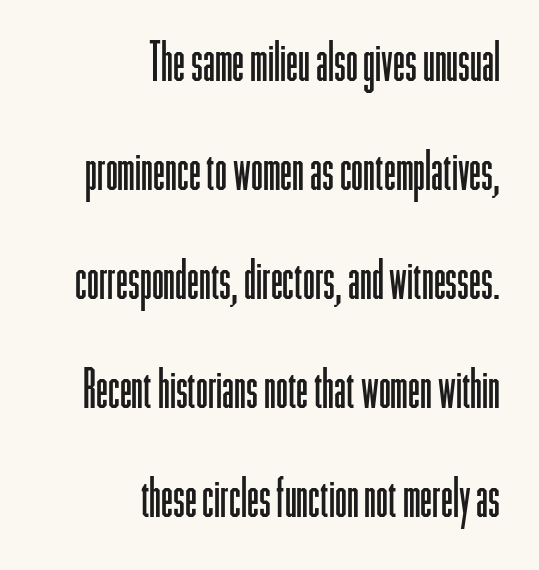
{"serif": "no", "italic": "no", "bold": "no", "weight": "light", "width": "condensed", "stroke_contrast": "low", "x_height": "medium", "monospaced": "no", "underline": "no", "align": "right", "line_spacing": "loose", "line_spacing_ratio": 2.02, "letter_spacing": "normal", "letter_spacing_em": 0.0, "glyph_px": 54}
